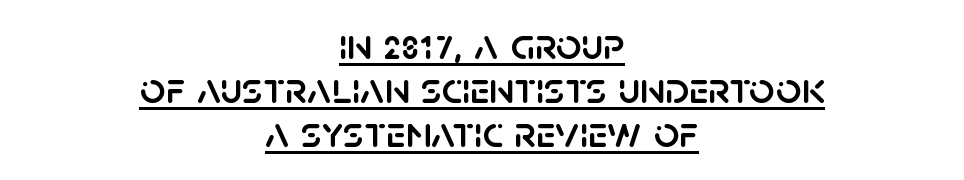
Quick note: not italic, upright. What's the leading like? Squeezed, with rows nearly overlapping. Unlike a traditional serif, this face leaves its strokes unadorned. Every row of glyphs is offset so its center matches the block's center. You can see a thin bar hugging the bottom of the glyphs.
